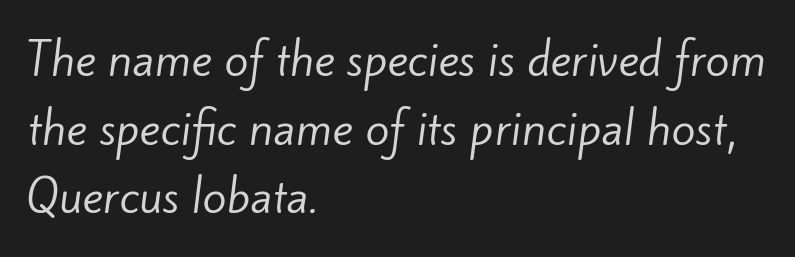
The face looks like a standard text weight, possibly lighter. Here the designer chose a conventional face with non-uniform glyph widths. The foot of each line stays bare and open. Rows of type keep a routine distance in the vertical direction.
